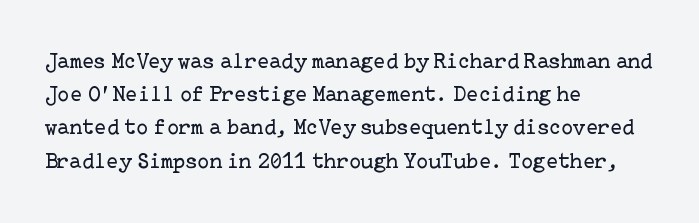
Q: Is the text bold? A: No.
Q: Is the text italic (slanted)? A: No, it is upright.
Q: Is the text underlined? A: No.
Q: How is the paragraph aligned? A: Left-aligned.
Q: Is the spacing between letters normal or unusually wide? A: Normal.
Q: Is the spacing between lines tight, normal or loose? A: Normal.
